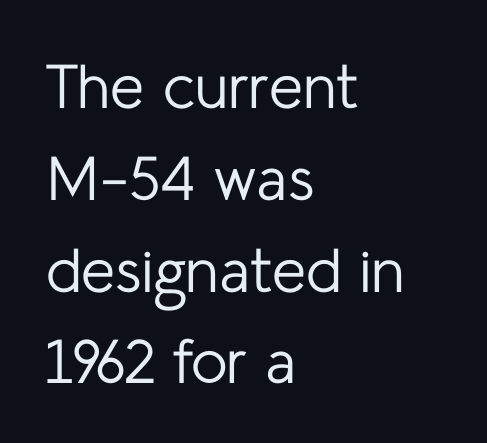
The image shows 62 px regular-weight sans-serif type, upright; set left-aligned, normal line spacing (1.48x), normal letter spacing, not underlined; low stroke contrast and a medium x-height.
